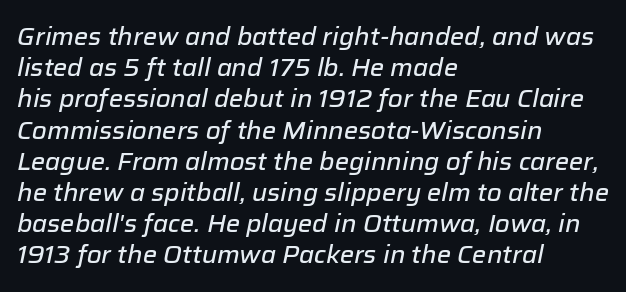
Q: Is the text italic (slanted)? A: Yes, it leans right by about 12 degrees.
Q: Is the text underlined? A: No.
Q: How is the paragraph aligned? A: Left-aligned.
Q: Is the spacing between letters normal or unusually wide? A: Normal.
Q: Is the spacing between lines tight, normal or loose? A: Normal.
